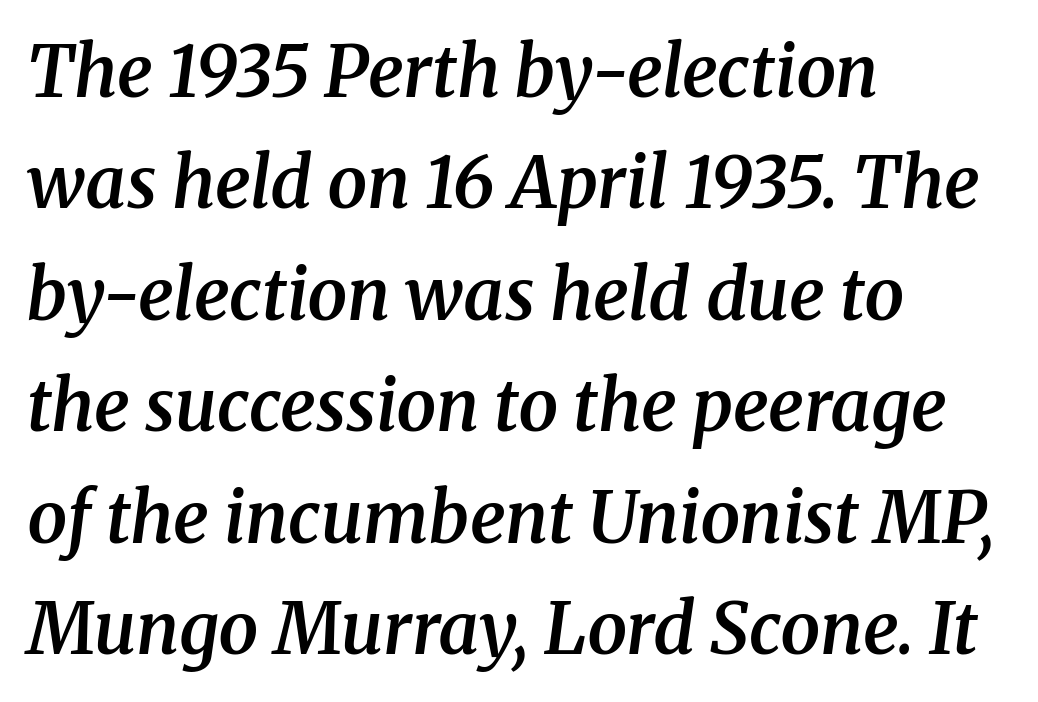
{"serif": "yes", "italic": "yes", "lean": "right", "slant_degrees": 8, "bold": "semi", "weight": "semibold", "width": "normal", "stroke_contrast": "medium", "x_height": "medium", "monospaced": "no", "underline": "no", "align": "left", "line_spacing": "normal", "line_spacing_ratio": 1.57, "letter_spacing": "normal", "letter_spacing_em": 0.0, "glyph_px": 71}
